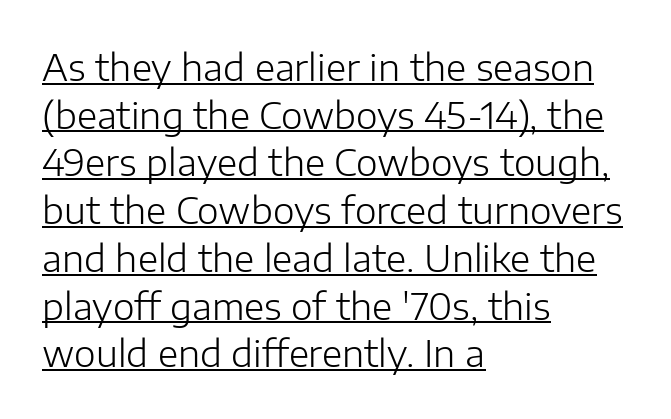
Q: Is the text bold? A: No.
Q: Is the text italic (slanted)? A: No, it is upright.
Q: Is the typeface a serif or a sans-serif typeface? A: Sans-serif.
Q: Is the text underlined? A: Yes.
Q: How is the paragraph aligned? A: Left-aligned.
Q: Is the spacing between letters normal or unusually wide? A: Normal.
Q: Is the spacing between lines tight, normal or loose? A: Normal.
Q: Width (condensed, normal, or wide)? A: Normal.
Q: Stroke contrast? A: Low.
Q: x-height? A: Medium.
Q: Monospaced? A: No.
